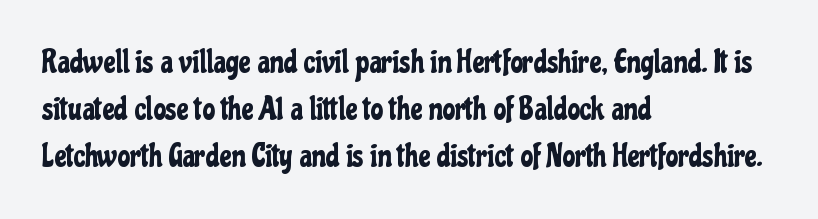
Examine the stroke ends and you'll find no serifs. The line-height multiplier appears to be the usual default. The letters advance in unequal steps, a hallmark of proportional type. Glyph-to-glyph distance matches everyday printed text. Leftover space on each line is placed entirely after the last word.
